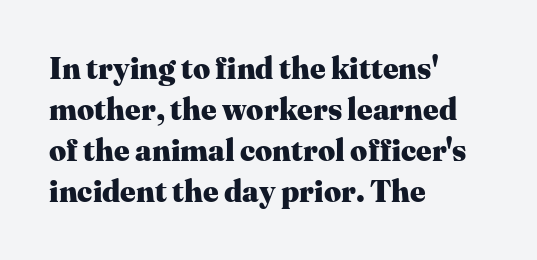
Q: Is the text bold? A: Yes.
Q: Is the text italic (slanted)? A: No, it is upright.
Q: Is the typeface a serif or a sans-serif typeface? A: Serif.
Q: Is the text underlined? A: No.
Q: How is the paragraph aligned? A: Left-aligned.
Q: Is the spacing between letters normal or unusually wide? A: Normal.
Q: Is the spacing between lines tight, normal or loose? A: Normal.
Q: Width (condensed, normal, or wide)? A: Normal.
Q: Stroke contrast? A: Medium.
Q: x-height? A: Medium.
Q: Monospaced? A: No.
